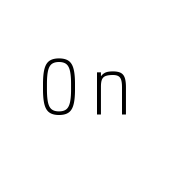
Q: Is the text bold? A: No.
Q: Is the text italic (slanted)? A: No, it is upright.
Q: Is the typeface a serif or a sans-serif typeface? A: Sans-serif.
Q: Is the text underlined? A: No.
Q: Width (condensed, normal, or wide)? A: Condensed.
Q: Stroke contrast? A: Low.
Q: x-height? A: Medium.
Q: Monospaced? A: Yes.
